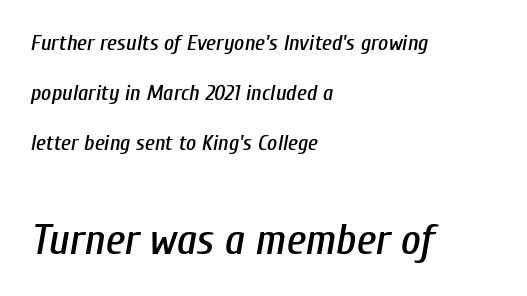
{"italic": "yes", "lean": "right", "slant_degrees": 10, "width": "condensed", "stroke_contrast": "low", "x_height": "medium", "monospaced": "no", "underline": "no", "align": "left", "line_spacing": "loose", "line_spacing_ratio": 2.28, "letter_spacing": "normal", "letter_spacing_em": 0.0, "larger_block": "second", "size_ratio": 1.95, "glyph_px": 43}
